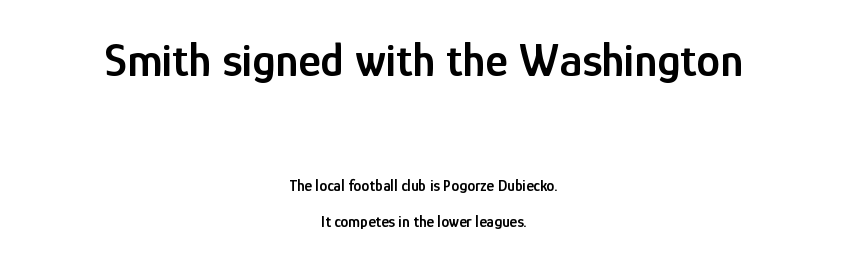
The image shows 48 px semibold, condensed sans-serif type, upright; set centered, loose line spacing (2.21x), normal letter spacing, not underlined; the first (top) block is 3.0x larger; low stroke contrast and a medium x-height.
